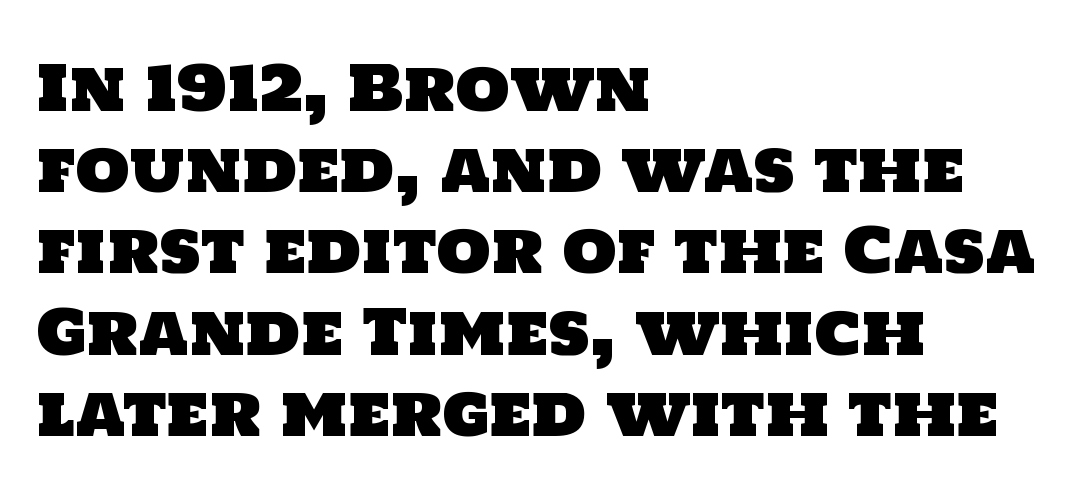
Q: Is the typeface a serif or a sans-serif typeface? A: Sans-serif.
Q: Is the text underlined? A: No.
Q: How is the paragraph aligned? A: Left-aligned.
Q: Is the spacing between letters normal or unusually wide? A: Normal.
Q: Is the spacing between lines tight, normal or loose? A: Normal.
Q: Width (condensed, normal, or wide)? A: Normal.
Q: Stroke contrast? A: Low.
Q: x-height? A: Large.
Q: Monospaced? A: No.
